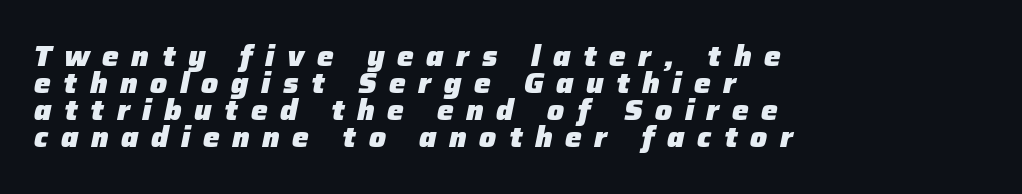
{"italic": "yes", "lean": "right", "slant_degrees": 12, "bold": "yes", "weight": "heavy", "width": "normal", "stroke_contrast": "low", "x_height": "medium", "monospaced": "no", "underline": "no", "align": "left", "line_spacing": "tight", "line_spacing_ratio": 0.96, "letter_spacing": "wide", "letter_spacing_em": 0.45, "glyph_px": 28}
